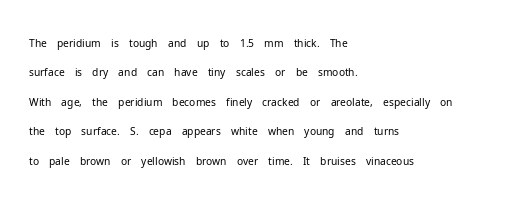
Q: Is the text bold? A: No.
Q: Is the text italic (slanted)? A: No, it is upright.
Q: Is the text underlined? A: No.
Q: How is the paragraph aligned? A: Left-aligned.
Q: Is the spacing between letters normal or unusually wide? A: Normal.
Q: Is the spacing between lines tight, normal or loose? A: Normal.
